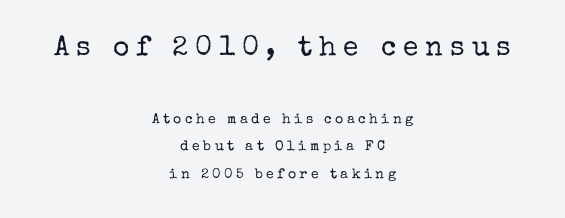
{"serif": "yes", "italic": "no", "bold": "no", "weight": "regular", "width": "normal", "stroke_contrast": "low", "x_height": "medium", "monospaced": "no", "underline": "no", "align": "center", "line_spacing": "loose", "line_spacing_ratio": 1.97, "letter_spacing": "wide", "letter_spacing_em": 0.25, "larger_block": "first", "size_ratio": 2.0, "glyph_px": 28}
